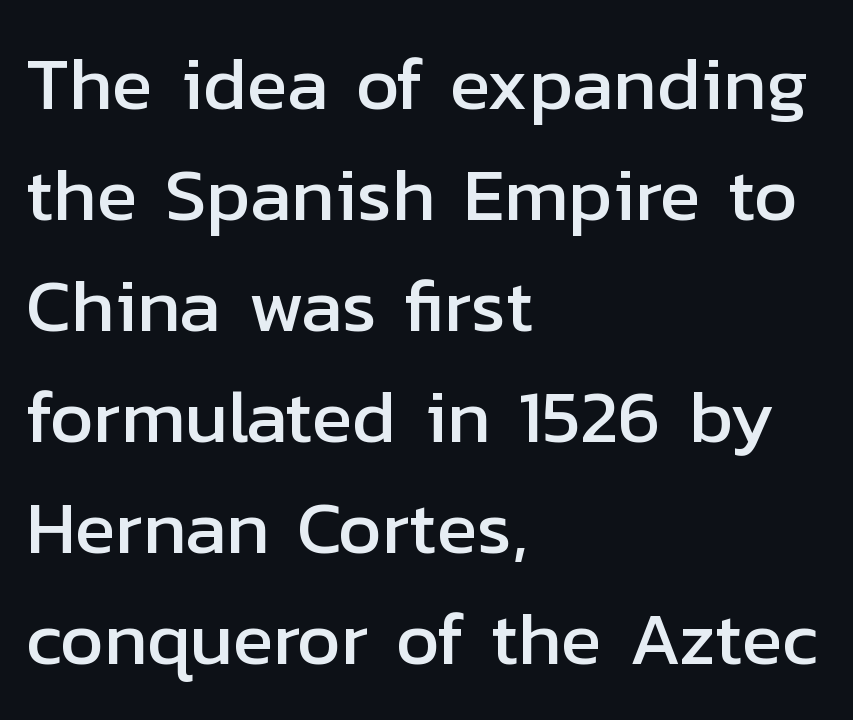
Q: Is the text italic (slanted)? A: No, it is upright.
Q: Is the typeface a serif or a sans-serif typeface? A: Sans-serif.
Q: Is the text underlined? A: No.
Q: How is the paragraph aligned? A: Left-aligned.
Q: Is the spacing between letters normal or unusually wide? A: Normal.
Q: Is the spacing between lines tight, normal or loose? A: Normal.
Q: Width (condensed, normal, or wide)? A: Normal.
Q: Stroke contrast? A: Low.
Q: x-height? A: Medium.
Q: Monospaced? A: No.
